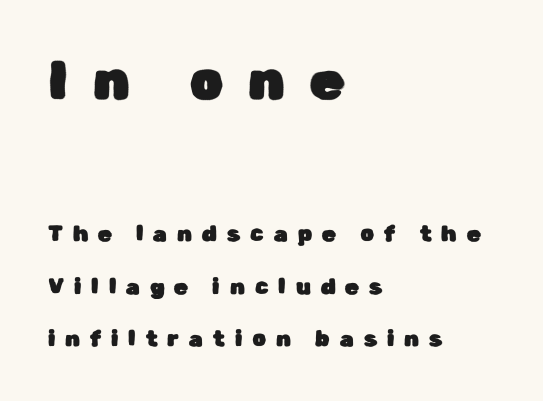
{"serif": "no", "italic": "no", "width": "normal", "stroke_contrast": "low", "x_height": "medium", "monospaced": "no", "underline": "no", "align": "left", "line_spacing": "loose", "line_spacing_ratio": 2.39, "letter_spacing": "wide", "letter_spacing_em": 0.46, "larger_block": "first", "size_ratio": 2.45, "glyph_px": 54}
